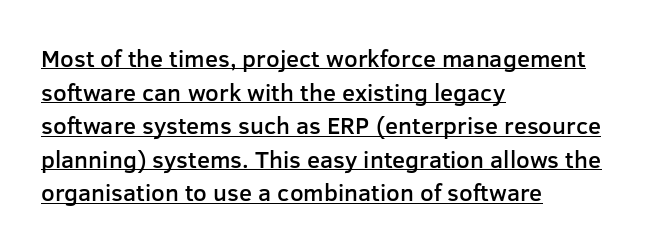
Q: Is the text bold? A: Semi-bold.
Q: Is the text italic (slanted)? A: No, it is upright.
Q: Is the text underlined? A: Yes.
Q: How is the paragraph aligned? A: Left-aligned.
Q: Is the spacing between letters normal or unusually wide? A: Normal.
Q: Is the spacing between lines tight, normal or loose? A: Normal.
